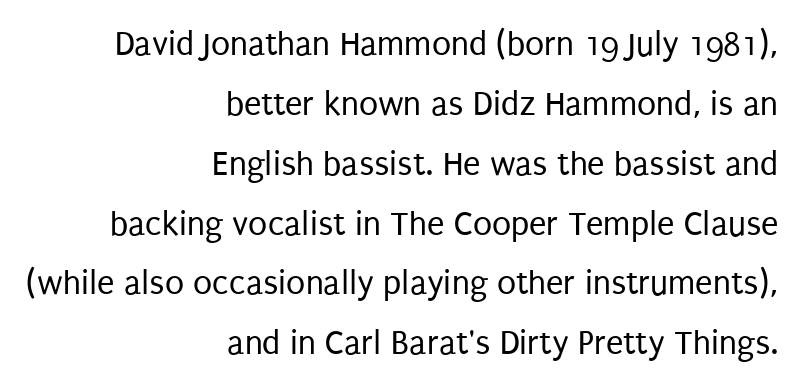
Quick note: underline off. Tall strokes in this sample are plumb rather than angled. Observe the ordinary spacing: letters are neighbours, not strangers. Is the stroke heavy? The answer is a plain regular-or-lighter. The ragged edge is on the left, which tells us the setting is flush right. Look at the bottom of the vertical strokes: they stop flat, with no serifs.
